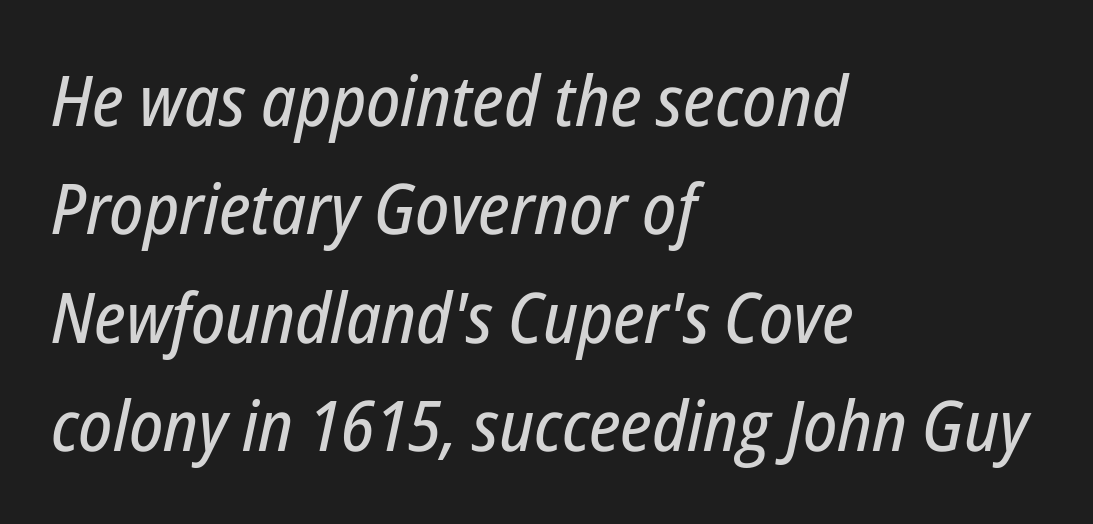
Q: Is the text italic (slanted)? A: Yes, it leans right by about 12 degrees.
Q: Is the text underlined? A: No.
Q: How is the paragraph aligned? A: Left-aligned.
Q: Is the spacing between letters normal or unusually wide? A: Normal.
Q: Is the spacing between lines tight, normal or loose? A: Normal.
Q: Width (condensed, normal, or wide)? A: Condensed.
Q: Stroke contrast? A: Low.
Q: x-height? A: Medium.
Q: Monospaced? A: No.
